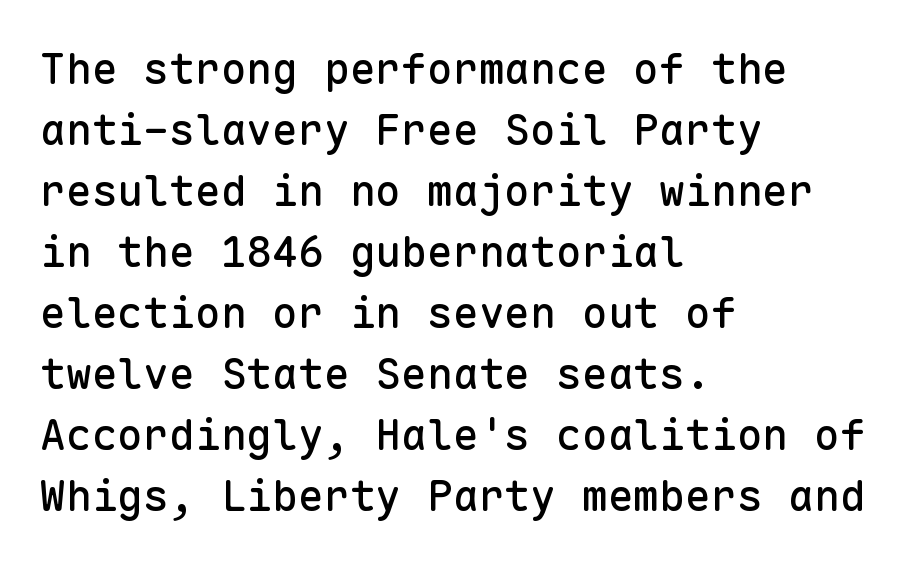
The image shows 43 px sans-serif type, upright, monospaced; set left-aligned, normal line spacing (1.42x), normal letter spacing, not underlined; low stroke contrast and a medium x-height.
